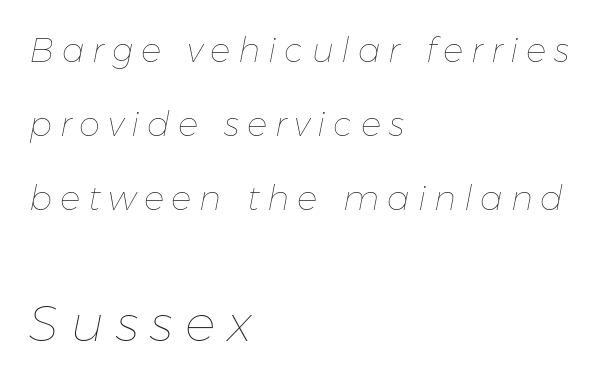
{"italic": "yes", "lean": "right", "slant_degrees": 11, "bold": "no", "weight": "thin", "width": "normal", "stroke_contrast": "low", "x_height": "medium", "monospaced": "no", "underline": "no", "align": "left", "line_spacing": "loose", "line_spacing_ratio": 2.17, "letter_spacing": "wide", "letter_spacing_em": 0.23, "larger_block": "second", "size_ratio": 1.5, "glyph_px": 51}
